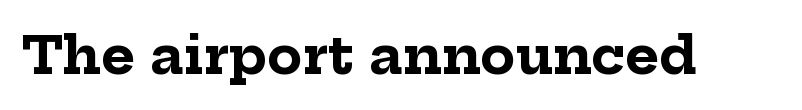
The strip under each line holds only bare page. How are the letters spaced? Ordinarily, with no added tracking. Ordinary non-slanted type is in use. The letters advance in unequal steps, a hallmark of proportional type. Emphasis by weight is at full strength: bold.
